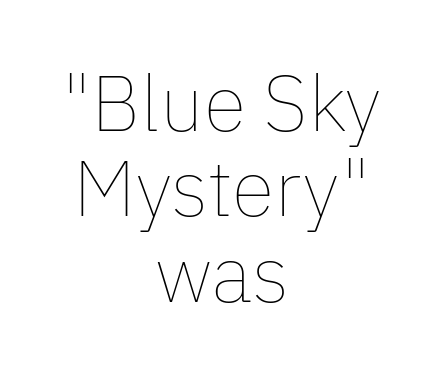
The image shows 79 px thin type, upright; set centered, tight line spacing (1.08x), normal letter spacing, not underlined; low stroke contrast and a medium x-height.
